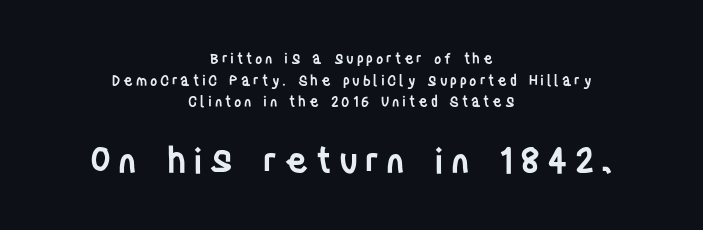
Regarding leading, the lines here are spaced in the standard way. Examine the stroke ends and you'll find no serifs. Look at the glyph heights: the lower group is clearly the bigger setting. You could not count columns in this text — the font is proportionally spaced. Slightly chunky letters — semibold, I'd say, not full bold.
